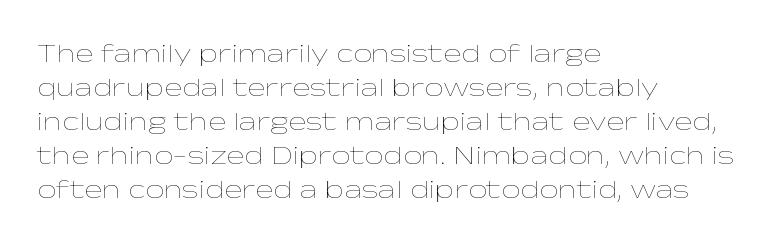
Vertically, the passage feels balanced, rows spaced as you'd expect. The strip under each line holds only bare page. Weight: in the light-to-regular range. Glyph-to-glyph distance matches everyday printed text.
